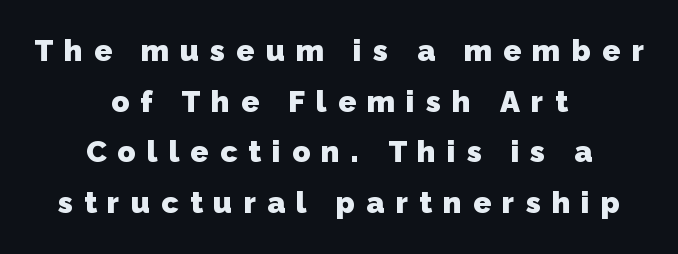
Character widths vary here, with narrow letters taking less room than wide ones. Line starts and ends both wander, symmetrically. The horizontal fit of the characters is loose and conspicuously gappy. These lines sit exactly where default settings would place them. The glyphs in this specimen are sans serif. Set as a true bold cut, around the 700 mark.
